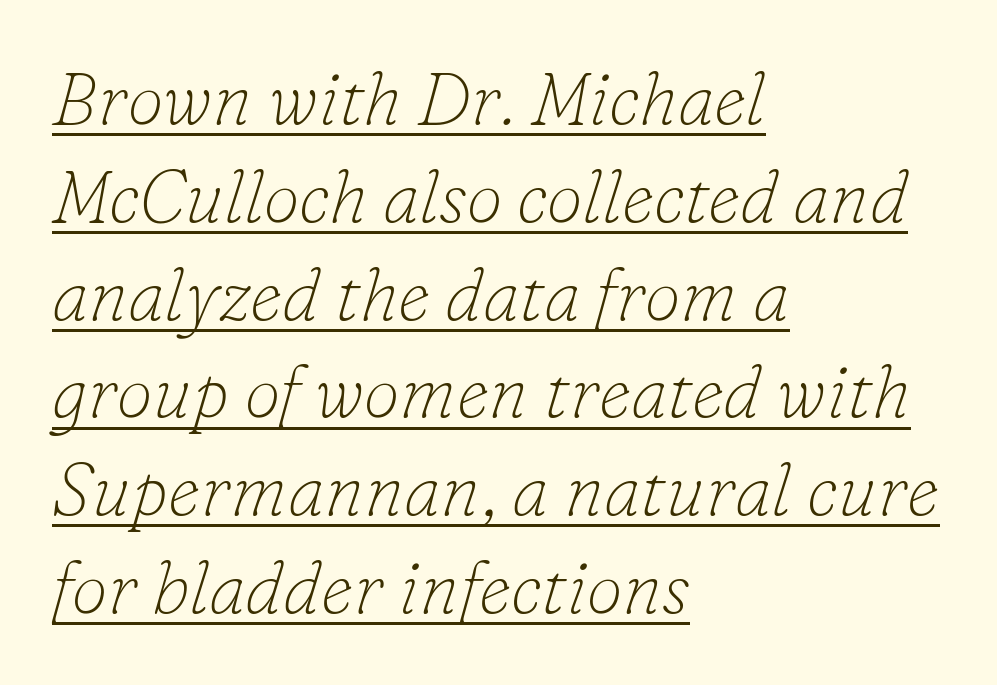
The image shows 73 px thin serif type, italic (leaning right); set left-aligned, normal line spacing (1.34x), normal letter spacing, underlined; low stroke contrast and a small x-height.
